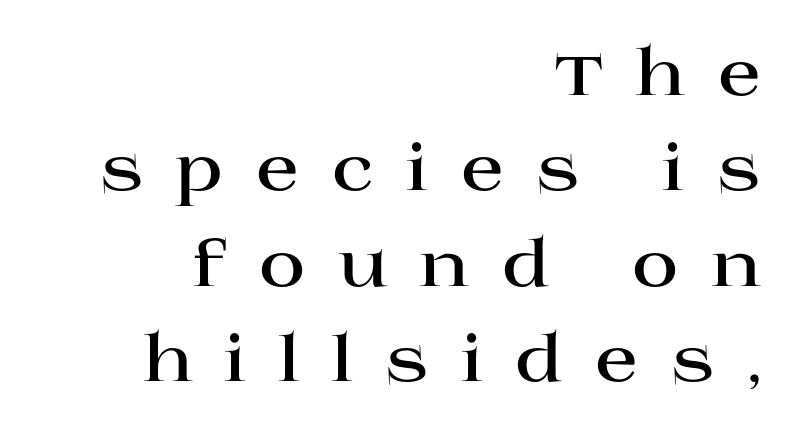
{"serif": "yes", "italic": "no", "bold": "yes", "weight": "bold", "width": "wide", "stroke_contrast": "high", "x_height": "large", "monospaced": "no", "underline": "no", "align": "right", "line_spacing": "normal", "line_spacing_ratio": 1.49, "letter_spacing": "wide", "letter_spacing_em": 0.49, "glyph_px": 64}
